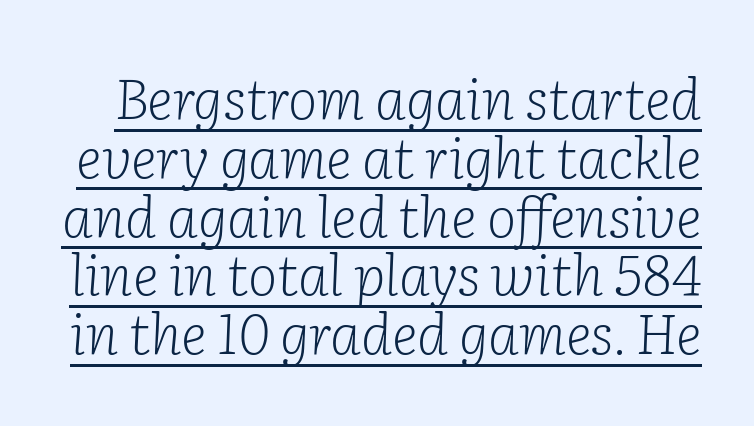
The image shows 56 px light serif type, italic (leaning right); set tight line spacing (1.05x), normal letter spacing, underlined; low stroke contrast and a medium x-height.
